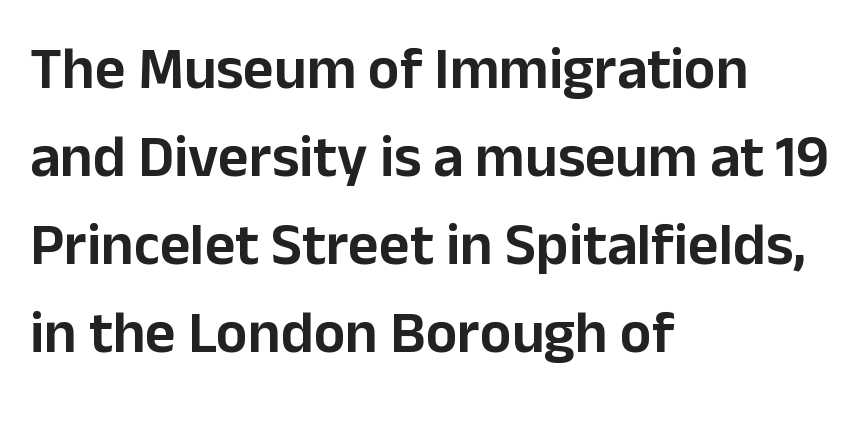
Descenders hang freely into open space. Normally led — the rows are evenly, conventionally spaced. Letter spacing: default. A classic flush-left, rag-right setting is used for this passage. Nope, not italic — everything's standing straight.
